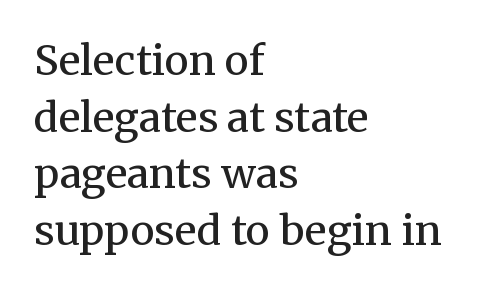
Small tapered or slab feet sit at the stroke ends, so this counts as serif. Weight: regular or lighter. This is roman type, the default non-slanted kind. How are the letters spaced? Ordinarily, with no added tracking.
